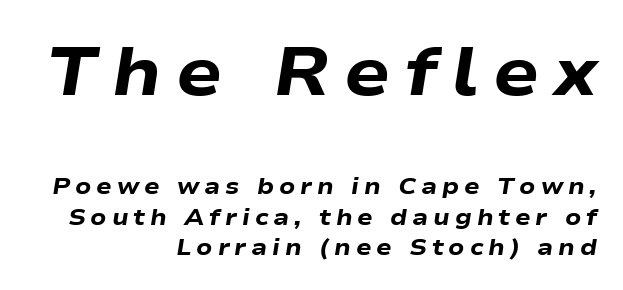
The image shows 68 px heavy, wide type, italic (leaning right); set right-aligned, normal line spacing (1.32x), unusually wide letter spacing (+0.21 em), not underlined; the first (top) block is 2.96x larger; low stroke contrast and a medium x-height.
